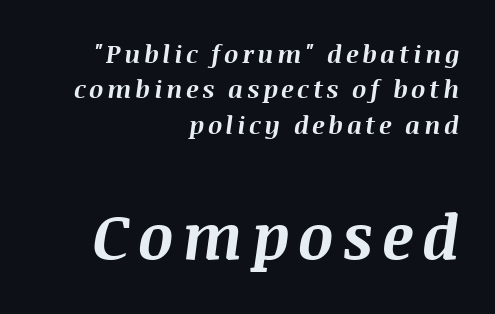
{"italic": "yes", "lean": "right", "slant_degrees": 8, "bold": "yes", "weight": "bold", "width": "normal", "stroke_contrast": "medium", "x_height": "large", "monospaced": "no", "underline": "no", "align": "right", "line_spacing": "normal", "line_spacing_ratio": 1.42, "larger_block": "second", "size_ratio": 2.48, "glyph_px": 62}
